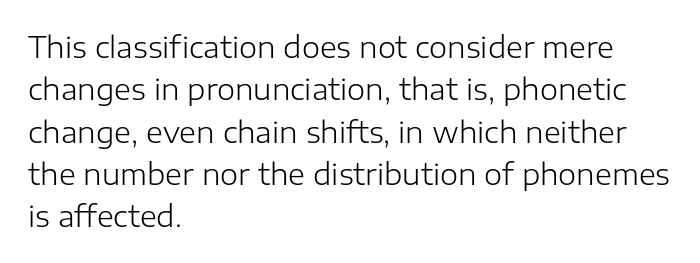
Q: Is the text bold? A: No.
Q: Is the text italic (slanted)? A: No, it is upright.
Q: Is the typeface a serif or a sans-serif typeface? A: Sans-serif.
Q: Is the text underlined? A: No.
Q: How is the paragraph aligned? A: Left-aligned.
Q: Is the spacing between letters normal or unusually wide? A: Normal.
Q: Is the spacing between lines tight, normal or loose? A: Normal.
Q: Width (condensed, normal, or wide)? A: Normal.
Q: Stroke contrast? A: Low.
Q: x-height? A: Medium.
Q: Monospaced? A: No.
